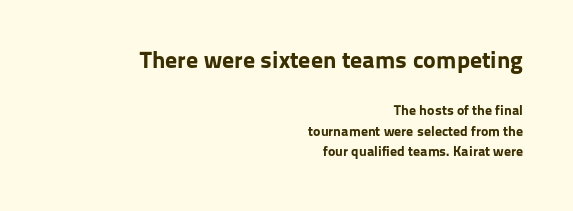
The string is rendered with underlining switched off. The passage shown stacks its lines at a standard gap. Look at the stroke-to-counter ratio: heavy, a bold. The passage shown has conventional tracking throughout. Size contrast runs from large at the top to small at the bottom.
